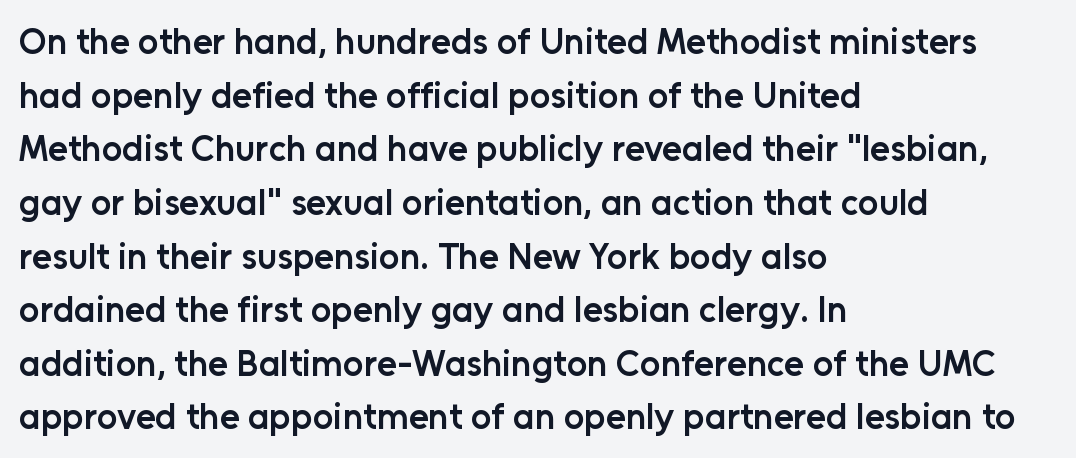
The image shows 36 px semibold sans-serif type, upright; set left-aligned, normal line spacing (1.49x), normal letter spacing, not underlined; low stroke contrast and a medium x-height.
